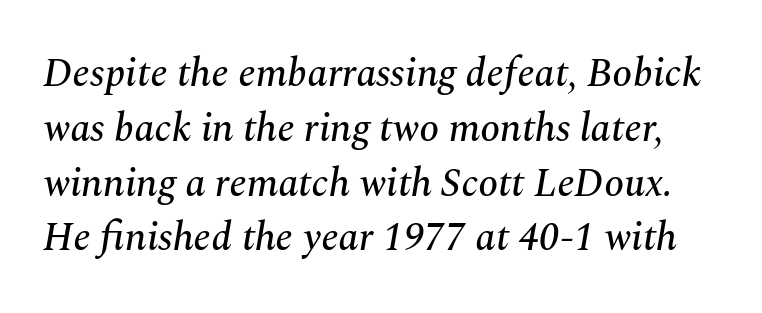
{"serif": "yes", "italic": "yes", "lean": "right", "slant_degrees": 10, "width": "normal", "stroke_contrast": "medium", "x_height": "medium", "monospaced": "no", "underline": "no", "line_spacing": "normal", "line_spacing_ratio": 1.37, "letter_spacing": "normal", "letter_spacing_em": 0.0, "glyph_px": 40}
